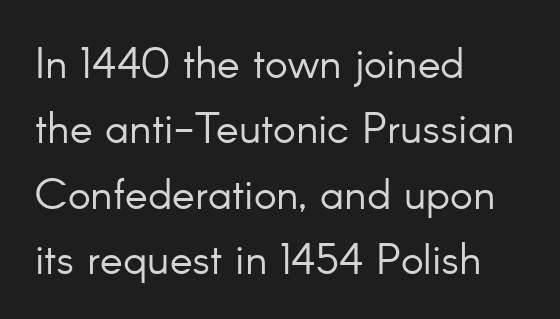
The image shows 43 px light sans-serif type, upright; set left-aligned, normal line spacing (1.52x), normal letter spacing, not underlined; low stroke contrast and a small x-height.
